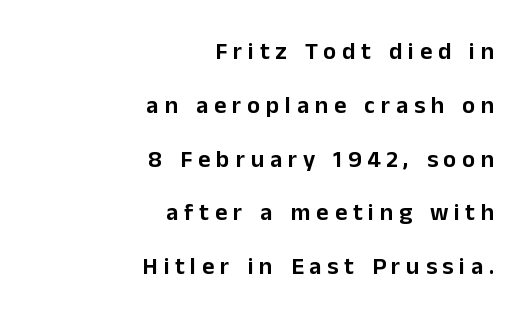
{"italic": "no", "underline": "no", "align": "right", "line_spacing": "loose", "line_spacing_ratio": 2.24, "letter_spacing": "wide", "letter_spacing_em": 0.24, "glyph_px": 24}
